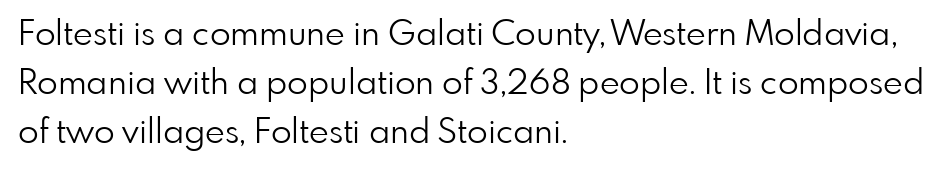
Q: Is the text bold? A: No.
Q: Is the text italic (slanted)? A: No, it is upright.
Q: Is the typeface a serif or a sans-serif typeface? A: Sans-serif.
Q: Is the text underlined? A: No.
Q: How is the paragraph aligned? A: Left-aligned.
Q: Is the spacing between letters normal or unusually wide? A: Normal.
Q: Is the spacing between lines tight, normal or loose? A: Normal.
Q: Width (condensed, normal, or wide)? A: Normal.
Q: Stroke contrast? A: Low.
Q: x-height? A: Small.
Q: Monospaced? A: No.
